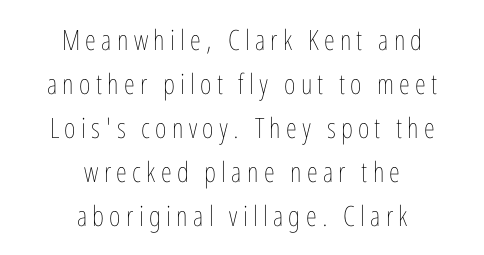
Q: Is the text bold? A: No.
Q: Is the text italic (slanted)? A: No, it is upright.
Q: Is the text underlined? A: No.
Q: How is the paragraph aligned? A: Centered.
Q: Is the spacing between lines tight, normal or loose? A: Normal.
Q: Width (condensed, normal, or wide)? A: Condensed.
Q: Stroke contrast? A: Low.
Q: x-height? A: Medium.
Q: Monospaced? A: No.
